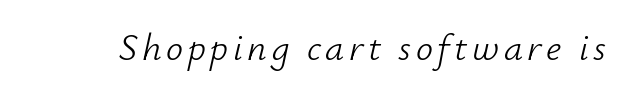
Caption: face not bold, strokes unweighted. The letters advance in unequal steps, a hallmark of proportional type. The words here are not underlined. It's the slanting kind of type.
